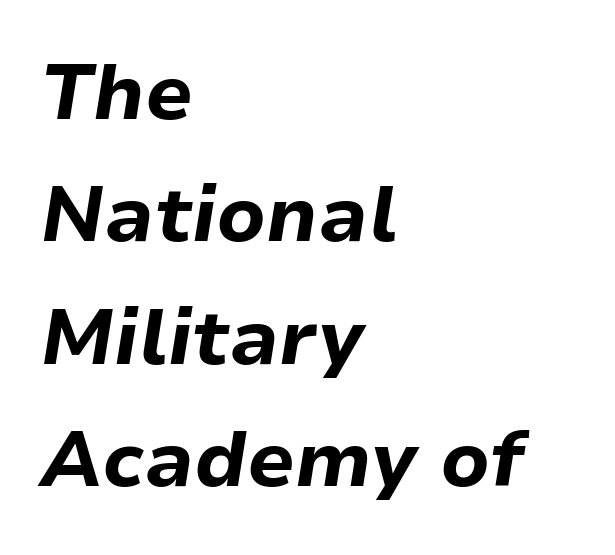
The image shows 78 px bold type, italic (leaning right); set left-aligned, normal line spacing (1.57x), normal letter spacing, not underlined; low stroke contrast and a medium x-height.
